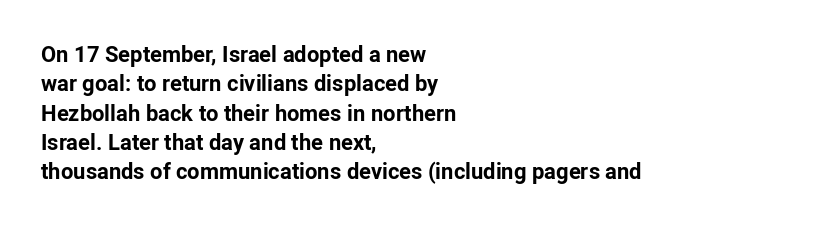
Q: Is the text bold? A: Yes.
Q: Is the text italic (slanted)? A: No, it is upright.
Q: Is the text underlined? A: No.
Q: How is the paragraph aligned? A: Left-aligned.
Q: Is the spacing between letters normal or unusually wide? A: Normal.
Q: Is the spacing between lines tight, normal or loose? A: Normal.
